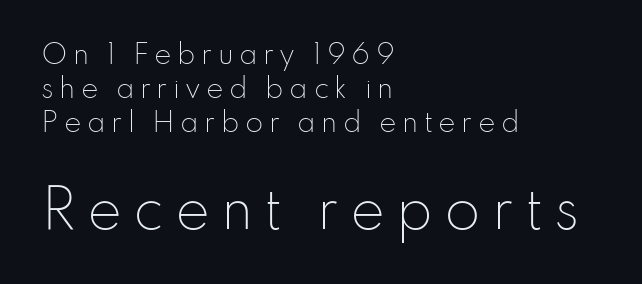
Visually the block forms a straight wall on the left and a jagged coastline on the right. The lower block of text is set noticeably larger than the block above it. The space beneath each line is pristine and unruled. You could not count columns in this text — the font is proportionally spaced. On a weight scale, this lands at 450 or below. The font family rendered here belongs to the sans-serif group.
